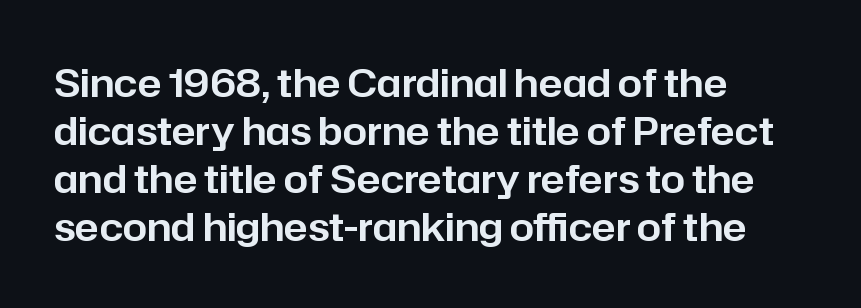
Q: Is the text italic (slanted)? A: No, it is upright.
Q: Is the typeface a serif or a sans-serif typeface? A: Sans-serif.
Q: Is the text underlined? A: No.
Q: How is the paragraph aligned? A: Left-aligned.
Q: Is the spacing between letters normal or unusually wide? A: Normal.
Q: Width (condensed, normal, or wide)? A: Normal.
Q: Stroke contrast? A: Low.
Q: x-height? A: Medium.
Q: Monospaced? A: No.
